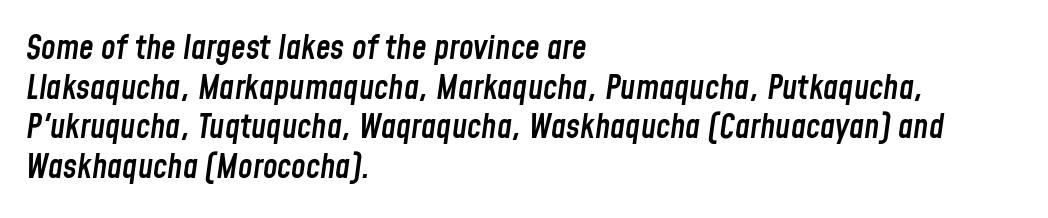
The image shows 33 px semibold, condensed type, italic (leaning right); set left-aligned, line spacing 1.2x, normal letter spacing, not underlined; low stroke contrast and a medium x-height.
